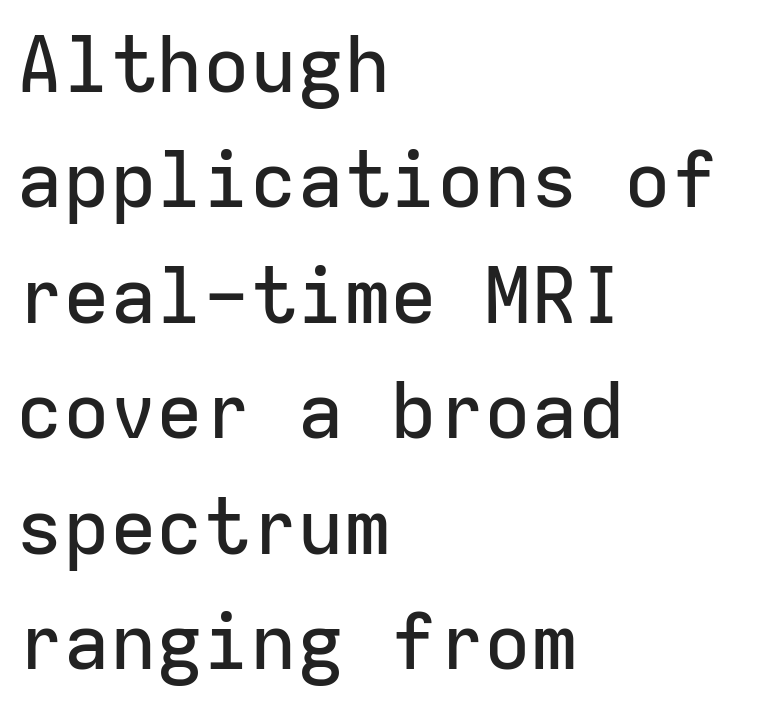
{"serif": "no", "italic": "no", "width": "normal", "stroke_contrast": "low", "x_height": "medium", "monospaced": "yes", "underline": "no", "align": "left", "line_spacing": "normal", "line_spacing_ratio": 1.48, "letter_spacing": "normal", "letter_spacing_em": 0.0, "glyph_px": 78}
